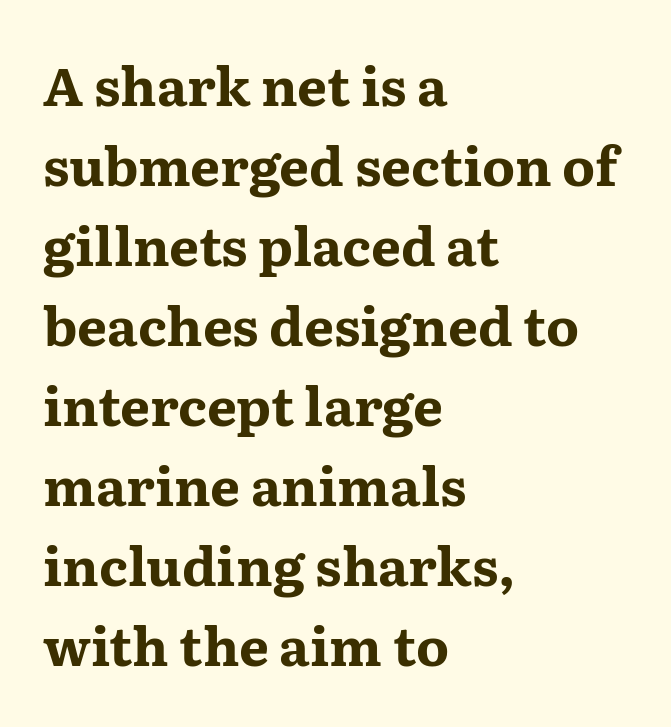
Q: Is the text bold? A: Yes.
Q: Is the text italic (slanted)? A: No, it is upright.
Q: Is the typeface a serif or a sans-serif typeface? A: Serif.
Q: Is the text underlined? A: No.
Q: How is the paragraph aligned? A: Left-aligned.
Q: Is the spacing between letters normal or unusually wide? A: Normal.
Q: Is the spacing between lines tight, normal or loose? A: Normal.
Q: Width (condensed, normal, or wide)? A: Wide.
Q: Stroke contrast? A: Medium.
Q: x-height? A: Medium.
Q: Monospaced? A: No.
